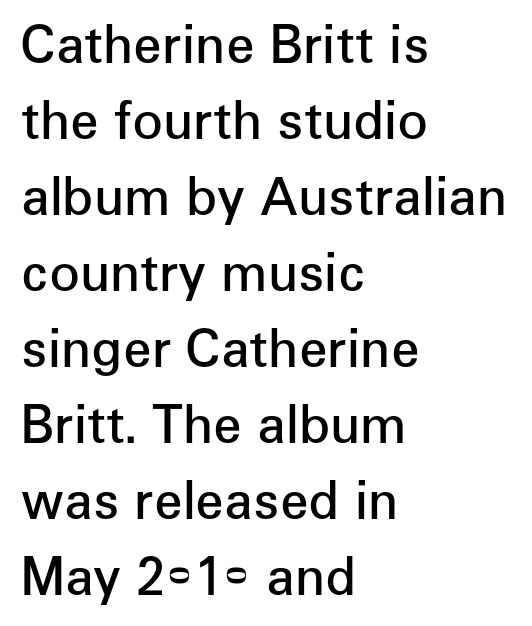
{"serif": "no", "italic": "no", "bold": "semi", "weight": "semibold", "width": "normal", "stroke_contrast": "low", "x_height": "medium", "monospaced": "no", "underline": "no", "align": "left", "line_spacing": "normal", "line_spacing_ratio": 1.49, "letter_spacing": "normal", "letter_spacing_em": 0.0, "glyph_px": 51}
